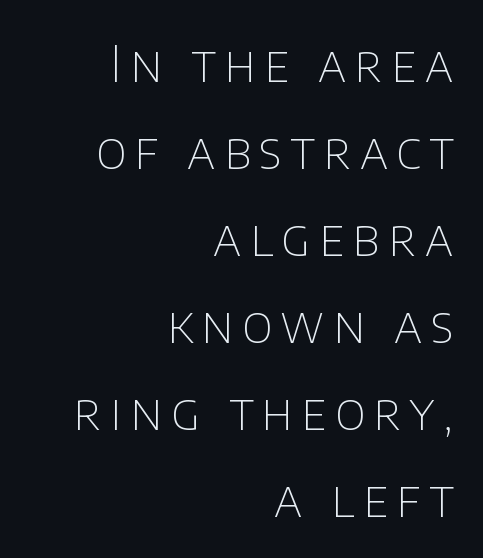
The image shows 50 px thin sans-serif type, upright; set right-aligned, line spacing 1.74x, not underlined; low stroke contrast and a large x-height.
